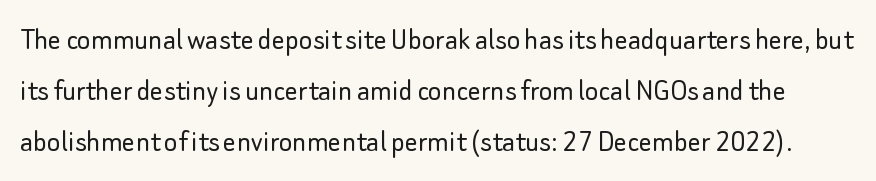
{"serif": "no", "italic": "no", "bold": "no", "weight": "light", "width": "normal", "stroke_contrast": "low", "x_height": "small", "monospaced": "no", "underline": "no", "line_spacing": "normal", "line_spacing_ratio": 1.59, "letter_spacing": "normal", "letter_spacing_em": 0.0, "glyph_px": 32}
